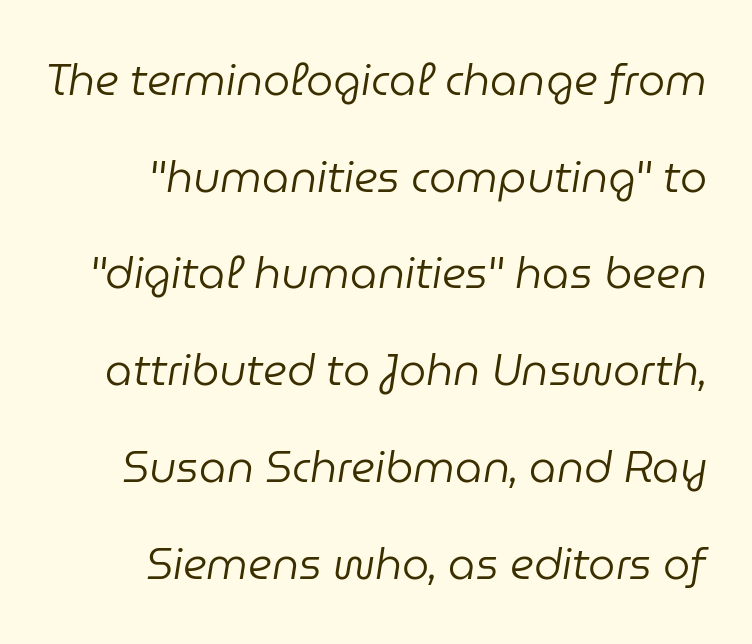
Q: Is the text bold? A: No.
Q: Is the text italic (slanted)? A: Yes, it leans right by about 9 degrees.
Q: Is the text underlined? A: No.
Q: How is the paragraph aligned? A: Right-aligned.
Q: Is the spacing between letters normal or unusually wide? A: Normal.
Q: Is the spacing between lines tight, normal or loose? A: Loose.
Q: Width (condensed, normal, or wide)? A: Normal.
Q: Stroke contrast? A: Low.
Q: x-height? A: Medium.
Q: Monospaced? A: No.
